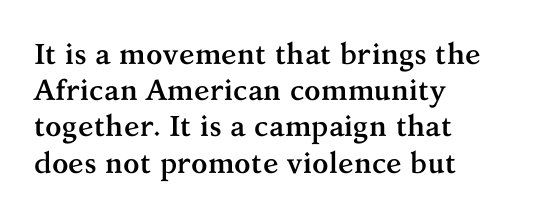
The image shows 29 px semibold serif type, upright; set left-aligned, normal line spacing (1.25x), normal letter spacing, not underlined; medium stroke contrast and a medium x-height.
